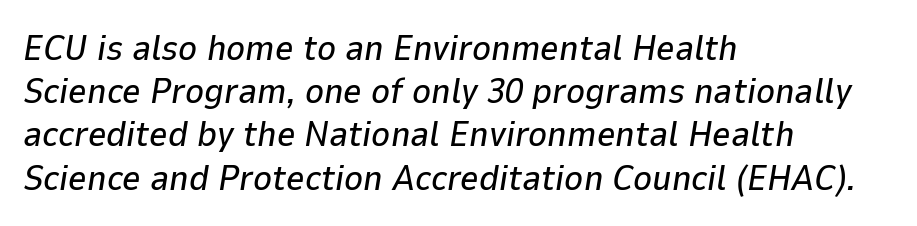
The image shows 36 px text type, italic (leaning right); set left-aligned, line spacing 1.2x, normal letter spacing, not underlined; low stroke contrast and a medium x-height.
